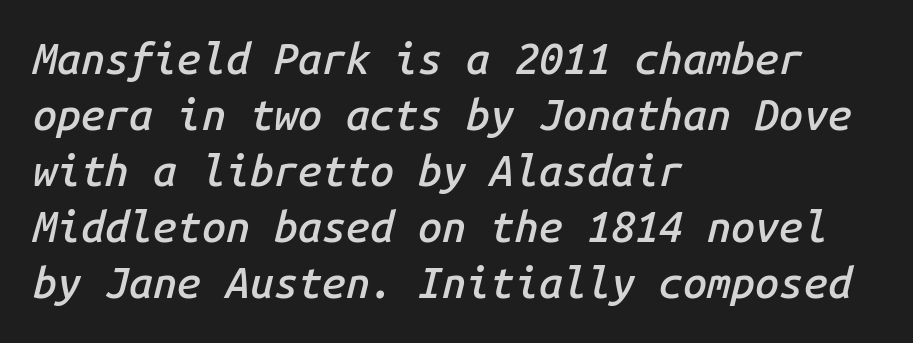
The image shows 43 px semibold type, italic (leaning right), monospaced; set left-aligned, normal line spacing (1.3x), normal letter spacing, not underlined; low stroke contrast and a medium x-height.
